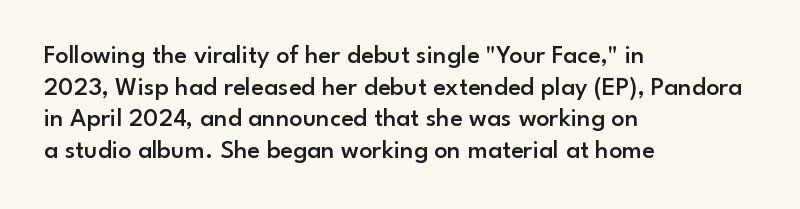
Each row of text sits above clean, open space. Typesetter's note: demi weight, one step under bold. Is the block centered? No — it sits flush against the left margin. Posture: straight, roman, zero tilt. The letterforms sit shoulder to shoulder at normal distance.
